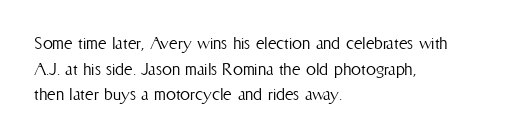
{"italic": "no", "bold": "no", "underline": "no", "align": "left", "line_spacing": "normal", "line_spacing_ratio": 1.28, "letter_spacing": "normal", "letter_spacing_em": 0.0, "glyph_px": 20}
